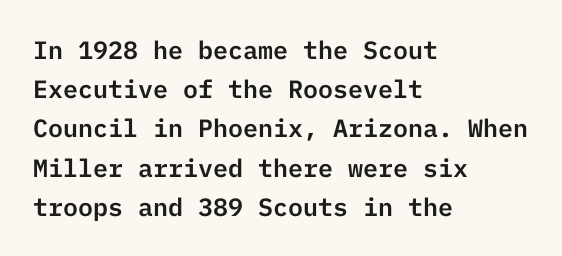
The image shows 25 px text type, upright; set left-aligned, normal line spacing (1.57x), normal letter spacing, not underlined.
